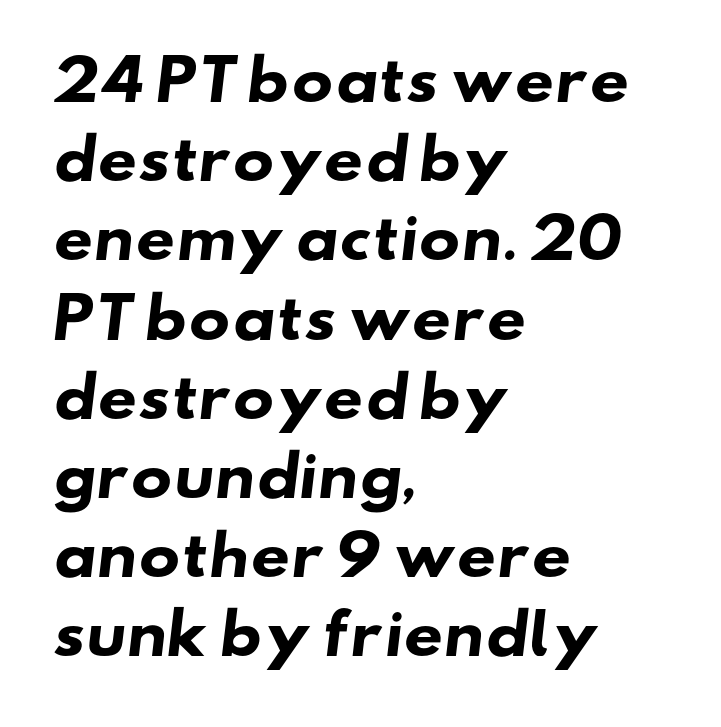
{"serif": "no", "bold": "yes", "weight": "heavy", "width": "wide", "stroke_contrast": "low", "x_height": "small", "monospaced": "no", "underline": "no", "align": "left", "line_spacing": "normal", "line_spacing_ratio": 1.44, "letter_spacing": "normal", "letter_spacing_em": 0.0, "glyph_px": 55}
